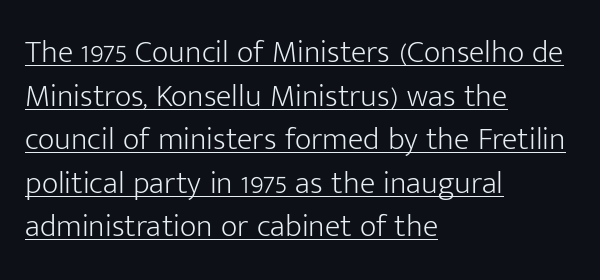
These lines are composed in type without serifs. Italic: no, the glyphs are upright roman. Do the characters align in a grid? No, the font is proportional. Each stroke keeps to a modest, everyday thickness or less. Layout note: lines flush left. Regular leading.
